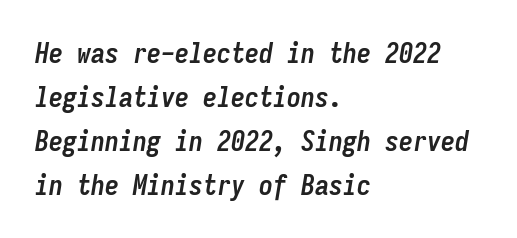
The image shows 28 px semibold, condensed type, italic (leaning right), monospaced; set left-aligned, normal line spacing (1.57x), normal letter spacing, not underlined; low stroke contrast and a medium x-height.
